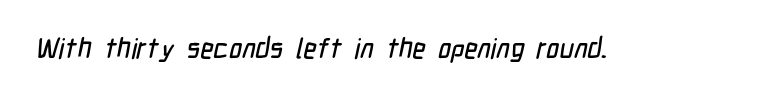
Characters follow at the spacing the type designer built in. Each row of text sits above clean, open space. A sans-serif font was chosen for this passage. Is this a fixed-width face? No — the glyphs have proportional, varying widths.
